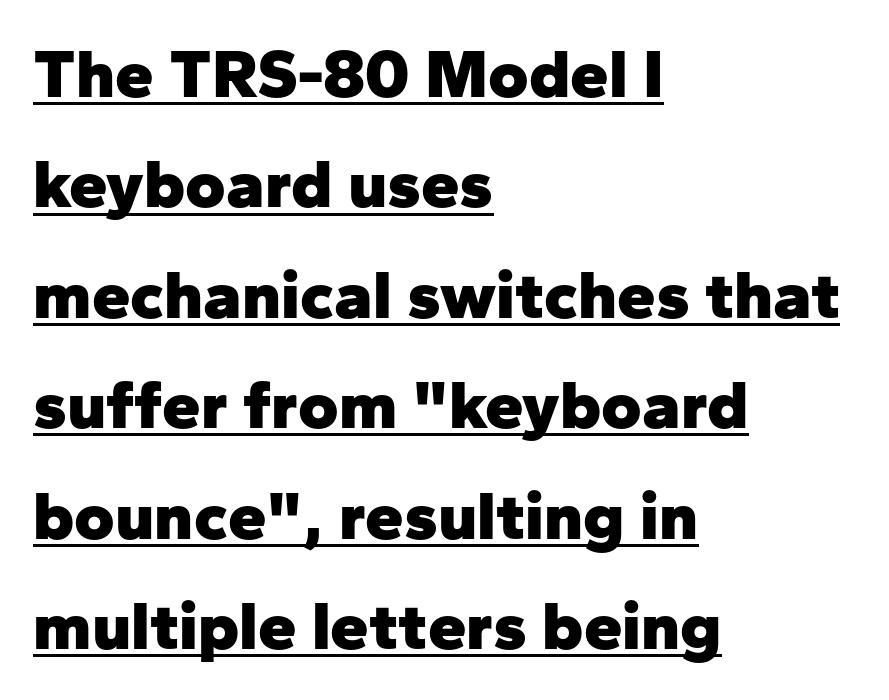
The image shows 69 px heavy sans-serif type, upright; set left-aligned, normal line spacing (1.6x), normal letter spacing, underlined; low stroke contrast and a medium x-height.
